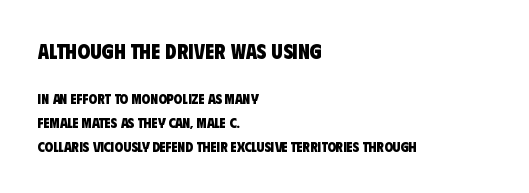
Q: Is the text bold? A: Yes.
Q: Is the text underlined? A: No.
Q: How is the paragraph aligned? A: Left-aligned.
Q: Is the spacing between letters normal or unusually wide? A: Normal.
Q: Is the spacing between lines tight, normal or loose? A: Normal.
Q: Which block of text is set in a larger size, the first (top) or the second (bottom)? A: The first (top) one.
